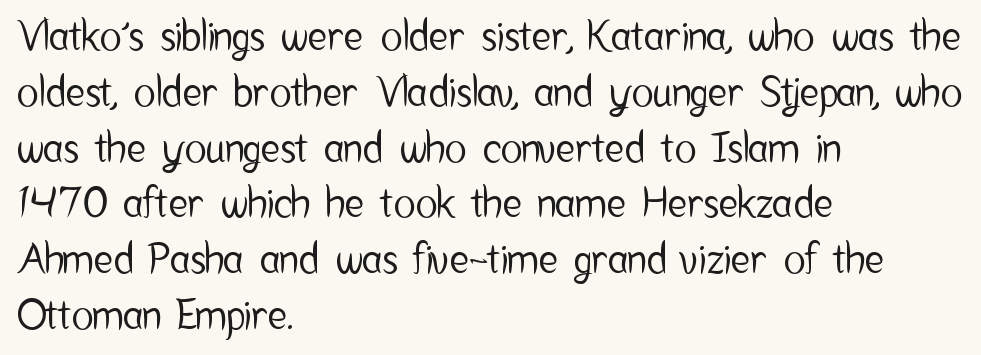
A clean baseline with only descenders dipping below it. The letterforms sit shoulder to shoulder at normal distance. These lines were composed using upright roman letters. Unlike a traditional serif, this face leaves its strokes unadorned. These lines are rendered in a variable-pitch font. Summary of vertical rhythm: regular, with standard interline spacing.
